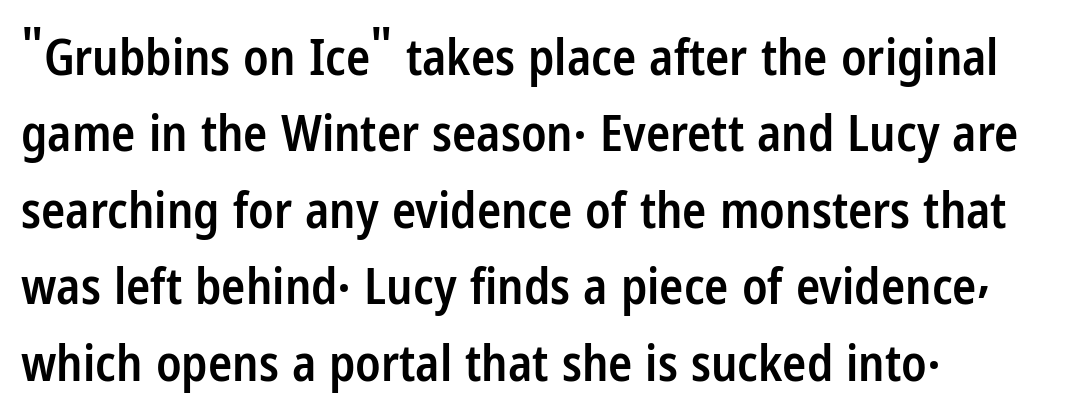
{"serif": "no", "italic": "no", "bold": "semi", "weight": "semibold", "width": "condensed", "stroke_contrast": "low", "x_height": "medium", "monospaced": "no", "underline": "no", "align": "left", "line_spacing": "normal", "line_spacing_ratio": 1.53, "letter_spacing": "normal", "letter_spacing_em": 0.0, "glyph_px": 50}
